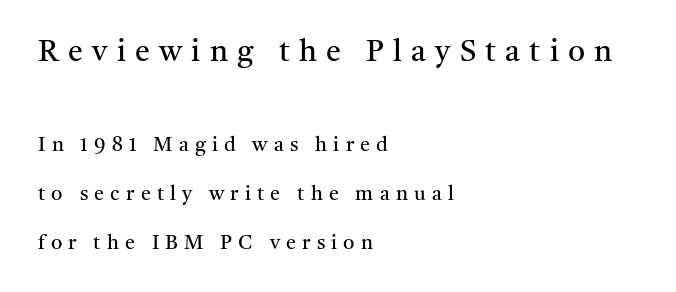
Q: Is the text bold? A: No.
Q: Is the text italic (slanted)? A: No, it is upright.
Q: Is the typeface a serif or a sans-serif typeface? A: Serif.
Q: Is the text underlined? A: No.
Q: How is the paragraph aligned? A: Left-aligned.
Q: Is the spacing between letters normal or unusually wide? A: Unusually wide.
Q: Is the spacing between lines tight, normal or loose? A: Loose.
Q: Which block of text is set in a larger size, the first (top) or the second (bottom)? A: The first (top) one.
Q: Width (condensed, normal, or wide)? A: Normal.
Q: Stroke contrast? A: Medium.
Q: x-height? A: Medium.
Q: Monospaced? A: No.
